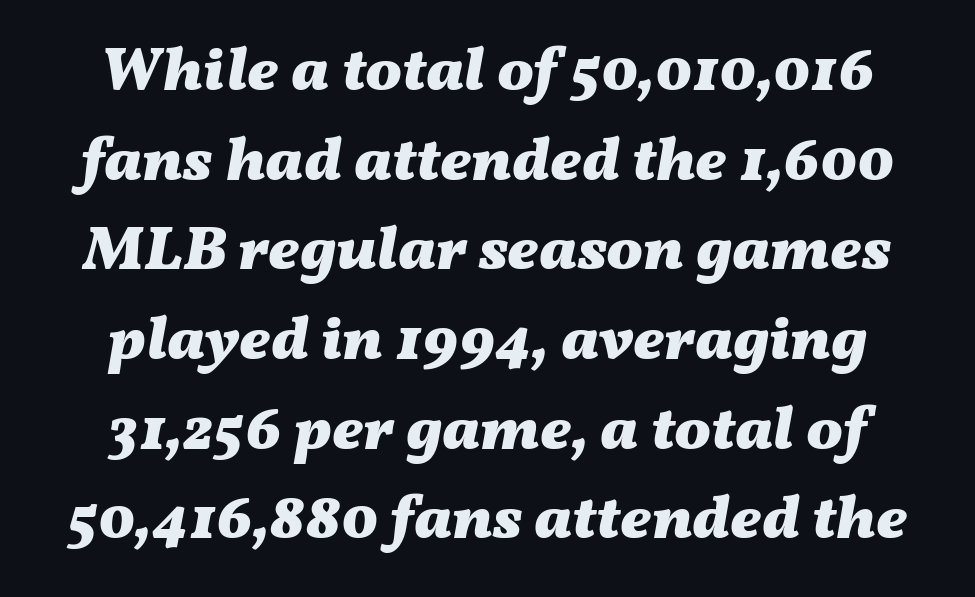
The image shows 61 px heavy, wide type, italic (leaning right); set centered, normal line spacing (1.47x), normal letter spacing, not underlined; medium stroke contrast and a medium x-height.
